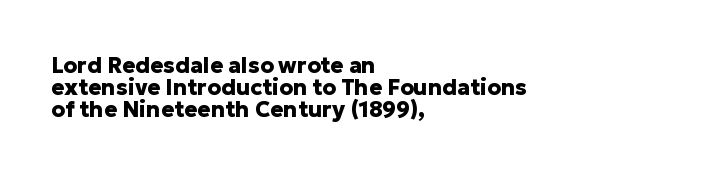
Q: Is the text bold? A: Yes.
Q: Is the text italic (slanted)? A: No, it is upright.
Q: Is the text underlined? A: No.
Q: How is the paragraph aligned? A: Left-aligned.
Q: Is the spacing between letters normal or unusually wide? A: Normal.
Q: Is the spacing between lines tight, normal or loose? A: Tight.
